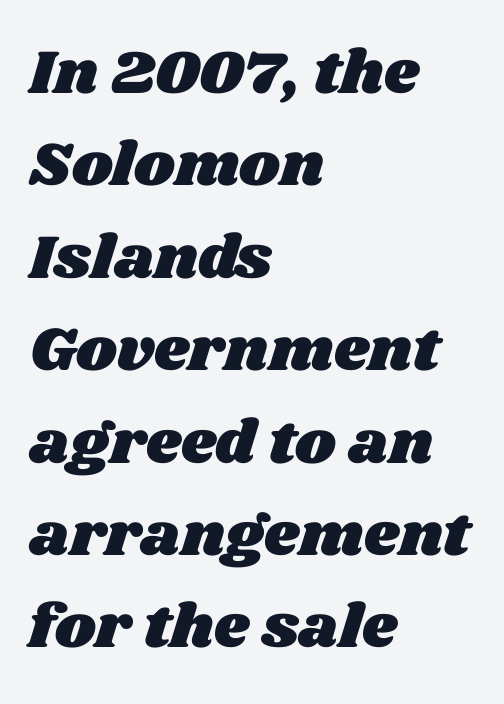
The vertical gap from one line to the next is medium. Descender tails drop into unmarked territory. Here the designer chose a conventional face with non-uniform glyph widths. Casual observation: everything's shoved over to the left.
